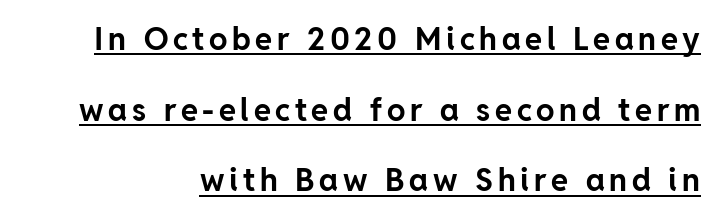
Q: Is the text bold? A: Yes.
Q: Is the text italic (slanted)? A: No, it is upright.
Q: Is the typeface a serif or a sans-serif typeface? A: Sans-serif.
Q: Is the text underlined? A: Yes.
Q: Is the spacing between lines tight, normal or loose? A: Loose.
Q: Width (condensed, normal, or wide)? A: Normal.
Q: Stroke contrast? A: Low.
Q: x-height? A: Medium.
Q: Monospaced? A: No.
